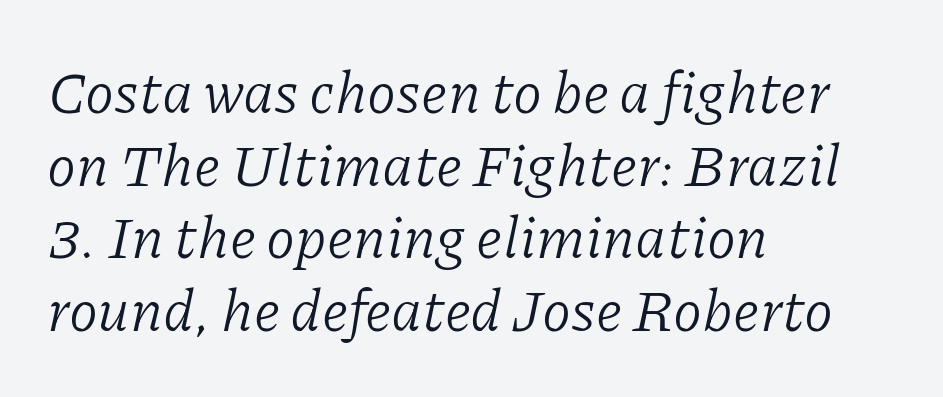
Emphasis-style slanted type is in use. Short note: letters normally spaced. Looks like regular typesetting: each glyph gets only the width it needs. Unlike a clean sans, this face finishes its strokes with serifs. Typeset ragged right — the left edge is the straight one.
